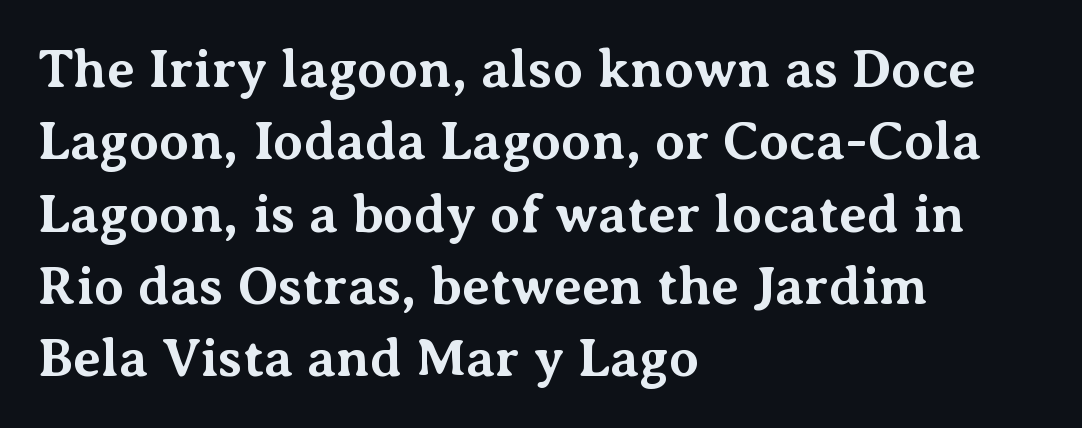
The block of text has a typical density, with ordinary space between rows. Notice how the stems are strictly vertical — no italics here. What kind of face is this? One with serifs. Words appear dense and cohesive because spacing is normal.
